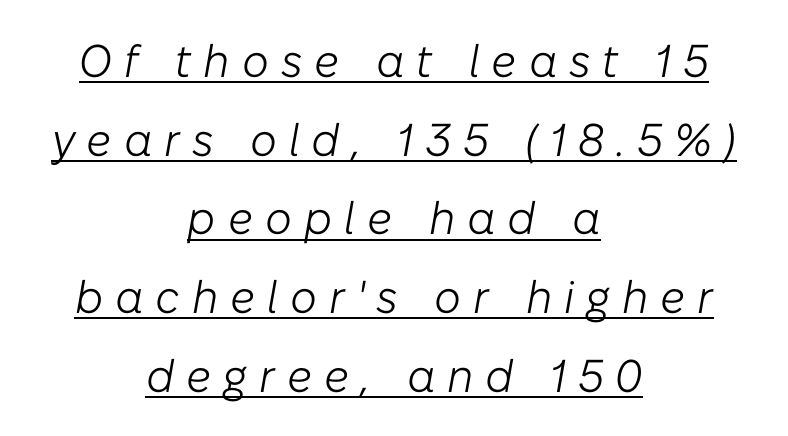
Q: Is the text bold? A: No.
Q: Is the text italic (slanted)? A: Yes, it leans right by about 10 degrees.
Q: Is the text underlined? A: Yes.
Q: How is the paragraph aligned? A: Centered.
Q: Is the spacing between letters normal or unusually wide? A: Unusually wide.
Q: Width (condensed, normal, or wide)? A: Normal.
Q: Stroke contrast? A: Low.
Q: x-height? A: Medium.
Q: Monospaced? A: No.
